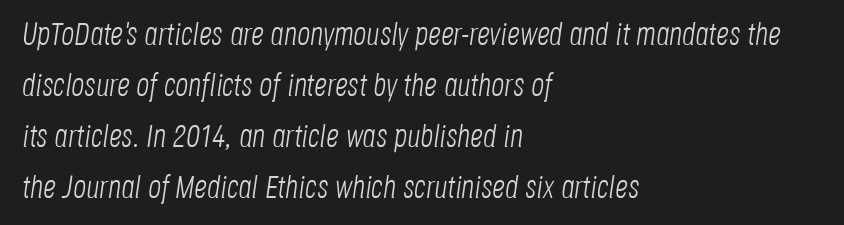
The image shows 32 px light, condensed type, italic (leaning right); set left-aligned, normal line spacing (1.59x), normal letter spacing, not underlined; low stroke contrast and a large x-height.
